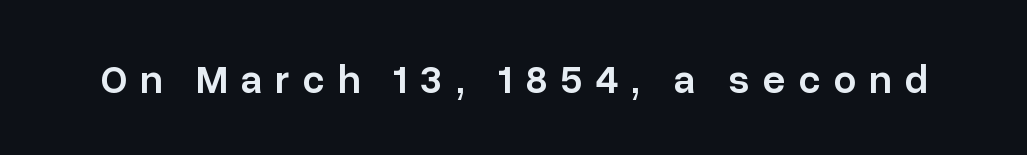
Q: Is the text bold? A: Semi-bold.
Q: Is the text italic (slanted)? A: No, it is upright.
Q: Is the typeface a serif or a sans-serif typeface? A: Sans-serif.
Q: Is the text underlined? A: No.
Q: Is the spacing between letters normal or unusually wide? A: Unusually wide.
Q: Width (condensed, normal, or wide)? A: Normal.
Q: Stroke contrast? A: Low.
Q: x-height? A: Medium.
Q: Monospaced? A: No.
